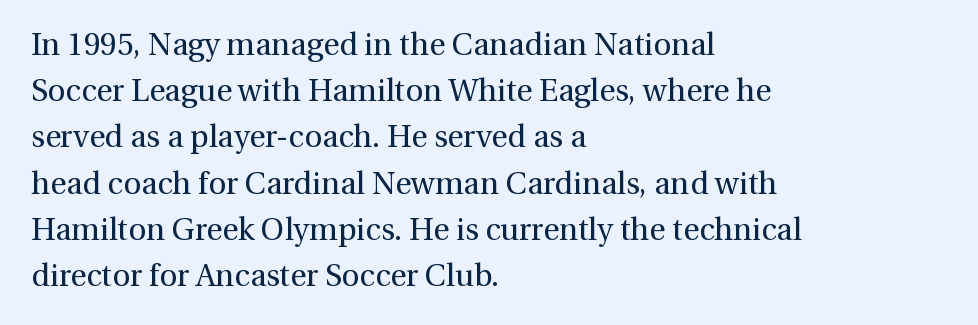
The image shows 31 px regular-weight serif type, upright; set left-aligned, normal line spacing (1.49x), normal letter spacing, not underlined; medium stroke contrast and a medium x-height.
